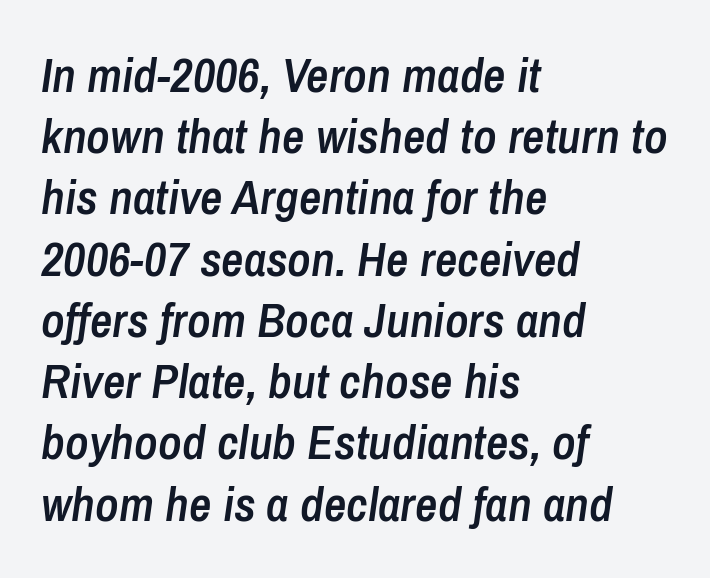
The image shows 49 px semibold, condensed type, italic (leaning right); set left-aligned, normal line spacing (1.25x), normal letter spacing, not underlined; low stroke contrast and a medium x-height.
